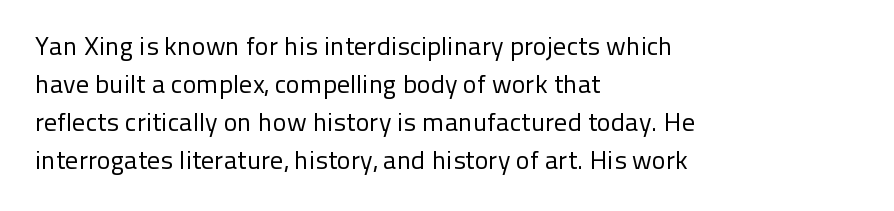
The image shows 26 px text type, upright; set left-aligned, normal line spacing (1.46x), normal letter spacing, not underlined.
